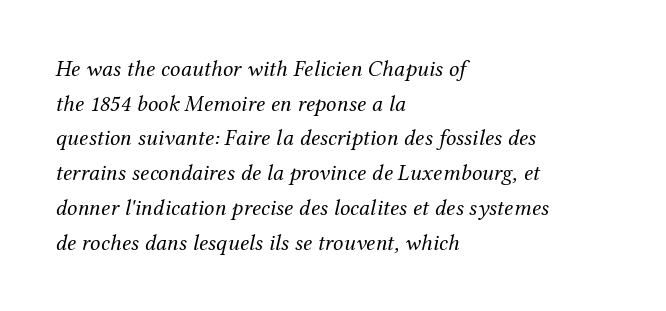
Q: Is the text bold? A: No.
Q: Is the text italic (slanted)? A: Yes, it leans right by about 12 degrees.
Q: Is the text underlined? A: No.
Q: How is the paragraph aligned? A: Left-aligned.
Q: Is the spacing between letters normal or unusually wide? A: Normal.
Q: Is the spacing between lines tight, normal or loose? A: Normal.
